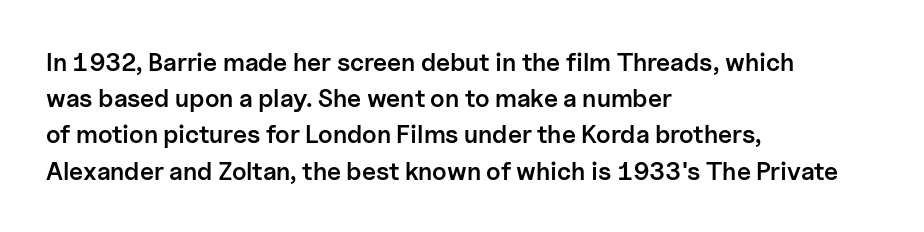
Caption: semibold face, moderately heavy strokes. Type without underlining. Quick note: interline space is typical. Vertical strokes here are truly vertical. Caption: multi-line text, flush left, ragged right.
